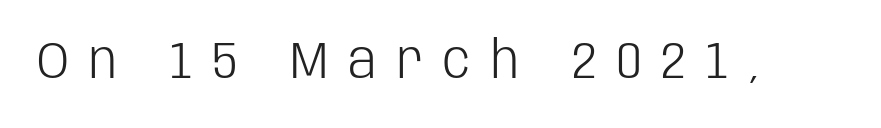
Q: Is the text bold? A: No.
Q: Is the text italic (slanted)? A: No, it is upright.
Q: Is the typeface a serif or a sans-serif typeface? A: Sans-serif.
Q: Is the text underlined? A: No.
Q: Is the spacing between letters normal or unusually wide? A: Unusually wide.
Q: Width (condensed, normal, or wide)? A: Condensed.
Q: Stroke contrast? A: Low.
Q: x-height? A: Large.
Q: Monospaced? A: No.
